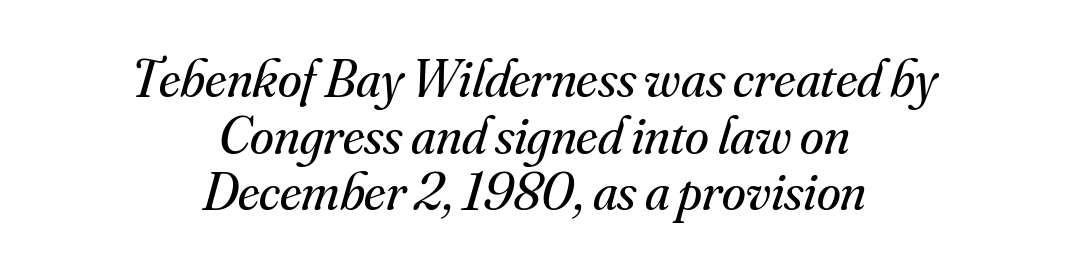
{"serif": "yes", "italic": "yes", "lean": "right", "slant_degrees": 16, "bold": "no", "weight": "regular", "width": "normal", "stroke_contrast": "medium", "x_height": "small", "monospaced": "no", "underline": "no", "align": "center", "line_spacing": "tight", "line_spacing_ratio": 1.05, "letter_spacing": "normal", "letter_spacing_em": 0.0, "glyph_px": 54}
